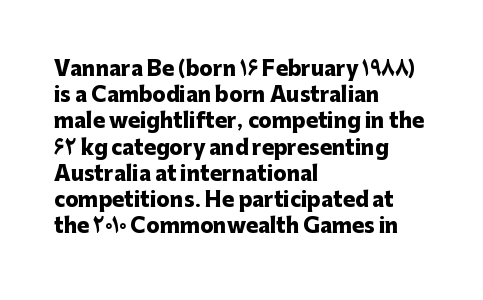
Leftover space on each line is placed entirely after the last word. Honestly, the row spacing looks completely unremarkable. This sample uses an upright cut, with every glyph sitting square on the baseline. A typesetter would call this zero additional tracking. Check the space under the baseline: it is left empty.
